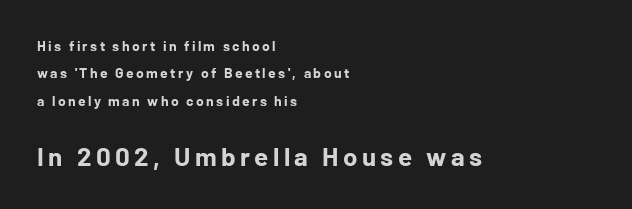
Q: Is the text bold? A: Yes.
Q: Is the text italic (slanted)? A: No, it is upright.
Q: Is the text underlined? A: No.
Q: How is the paragraph aligned? A: Left-aligned.
Q: Is the spacing between lines tight, normal or loose? A: Loose.
Q: Which block of text is set in a larger size, the first (top) or the second (bottom)? A: The second (bottom) one.
